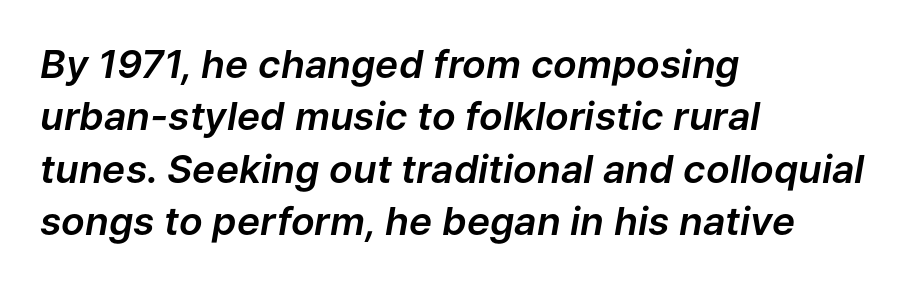
Rule under the text: the space is simply empty. Emphasis-style slanted type is in use. Do the characters align in a grid? No, the font is proportional. The gaps between neighbouring characters are ordinary and unremarkable. Reading down the block, your eye returns to a fixed left position each line. Whoever set this chose a conventional vertical rhythm.
